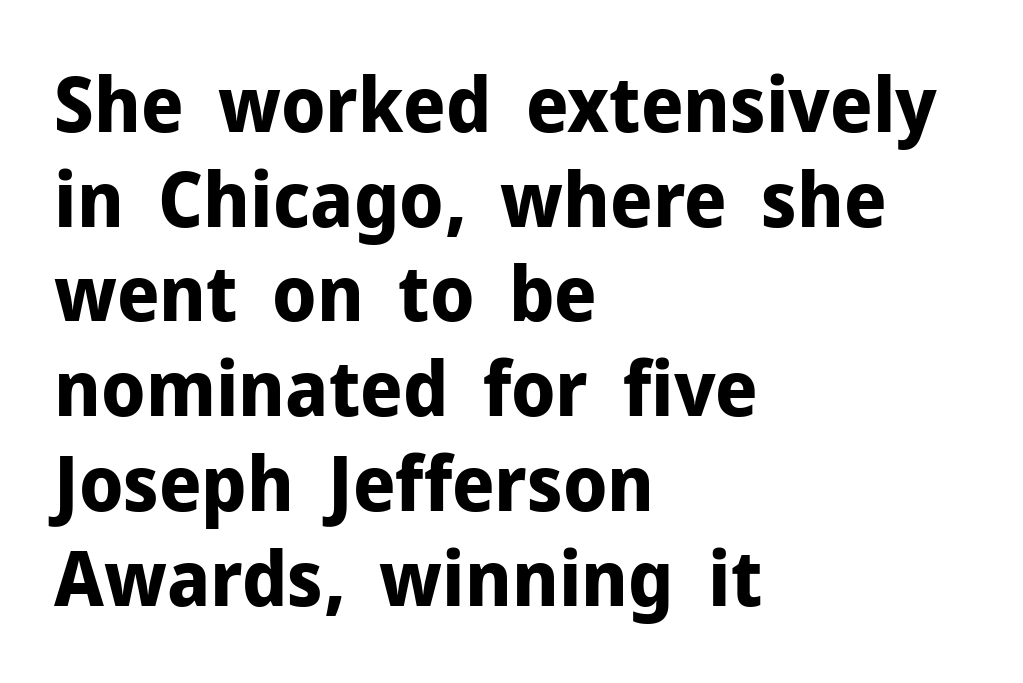
{"serif": "no", "italic": "no", "bold": "yes", "weight": "bold", "width": "normal", "stroke_contrast": "low", "x_height": "medium", "monospaced": "no", "underline": "no", "align": "left", "line_spacing_ratio": 1.23, "letter_spacing": "normal", "letter_spacing_em": 0.0, "glyph_px": 77}
